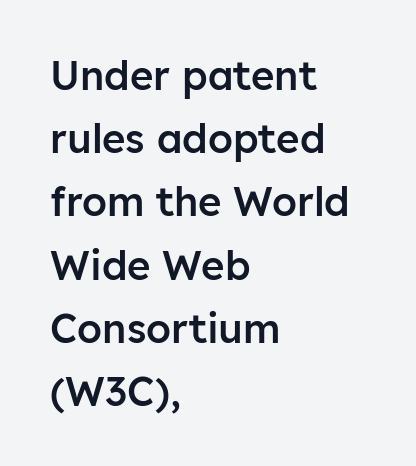
Alignment: flush left. Has an underline been added? It has not. The letterforms sit shoulder to shoulder at normal distance. Spacing verdict: proportional, widths tailored to each character. Reading down the column, the eye jumps a familiar distance to each next line. The type sits square on the baseline with zero lean.
